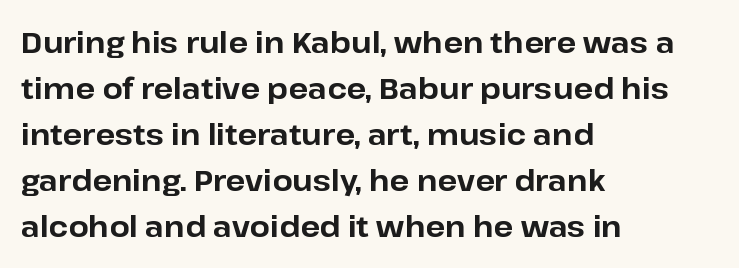
{"serif": "no", "italic": "no", "bold": "yes", "weight": "bold", "width": "normal", "stroke_contrast": "low", "x_height": "medium", "monospaced": "no", "underline": "no", "align": "left", "line_spacing": "normal", "line_spacing_ratio": 1.59, "letter_spacing": "normal", "letter_spacing_em": 0.0, "glyph_px": 29}
